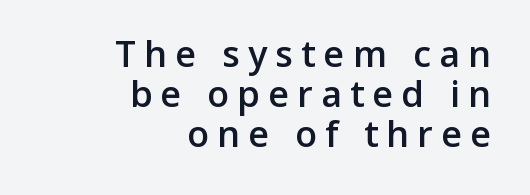
{"serif": "no", "italic": "no", "bold": "semi", "weight": "semibold", "width": "normal", "stroke_contrast": "low", "x_height": "medium", "monospaced": "no", "underline": "no", "align": "right", "line_spacing": "tight", "line_spacing_ratio": 1.11, "letter_spacing": "wide", "letter_spacing_em": 0.23, "glyph_px": 36}
